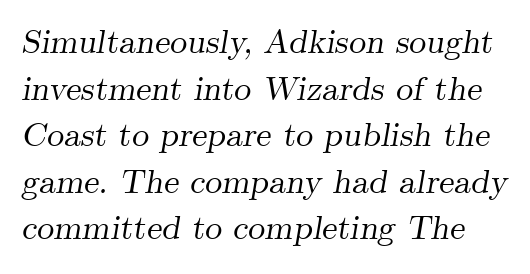
Q: Is the text italic (slanted)? A: Yes, it leans right by about 9 degrees.
Q: Is the typeface a serif or a sans-serif typeface? A: Serif.
Q: Is the text underlined? A: No.
Q: Is the spacing between letters normal or unusually wide? A: Normal.
Q: Is the spacing between lines tight, normal or loose? A: Normal.
Q: Width (condensed, normal, or wide)? A: Normal.
Q: Stroke contrast? A: Medium.
Q: x-height? A: Small.
Q: Monospaced? A: No.
